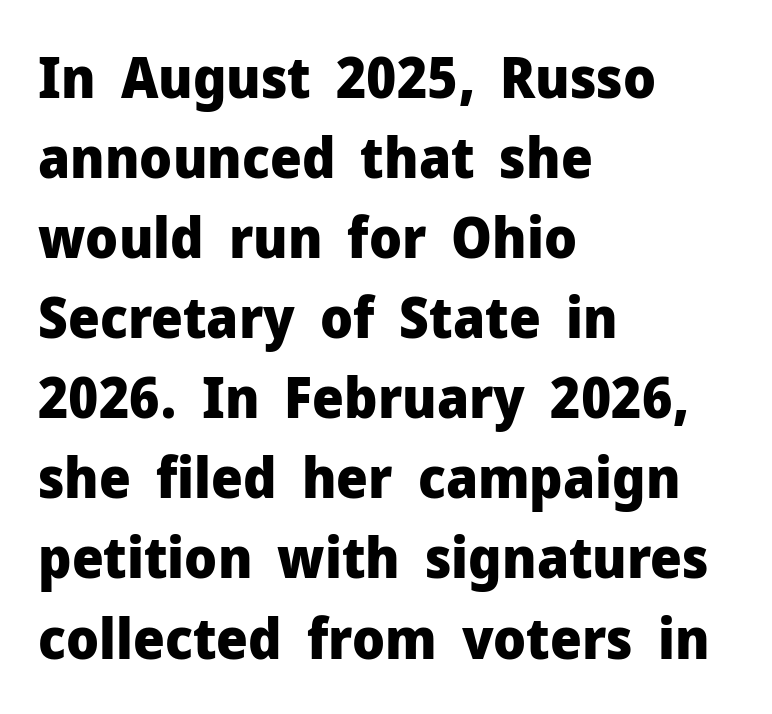
These words are printed bold, with thick strokes throughout. I'd call this a sans setting — the letters go barefoot. A classic flush-left, rag-right setting is used for this passage. Proportional: the letters do not fall into vertical columns. The letters stand upright; this is a roman face. There is no visible air inserted between adjacent glyphs.
